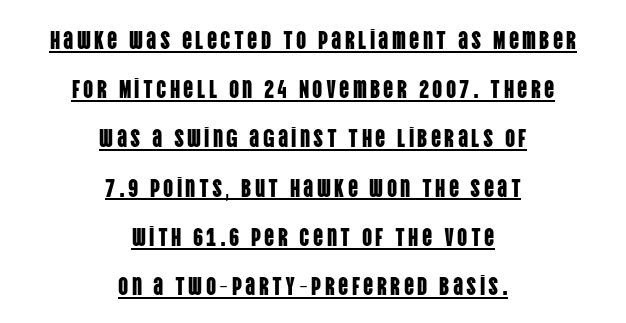
The image shows 25 px text type, upright; set centered, loose line spacing (1.97x), underlined.
